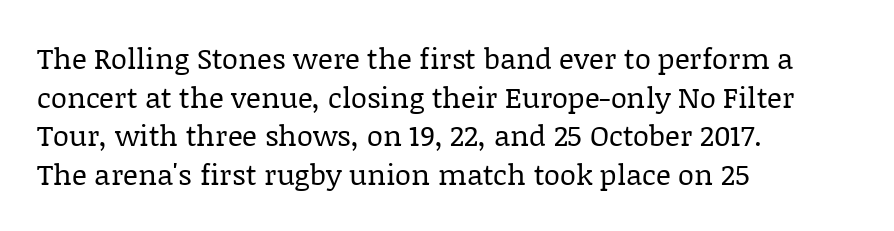
The image shows 29 px regular-weight serif type, upright; set left-aligned, normal line spacing (1.33x), normal letter spacing, not underlined; low stroke contrast and a large x-height.
